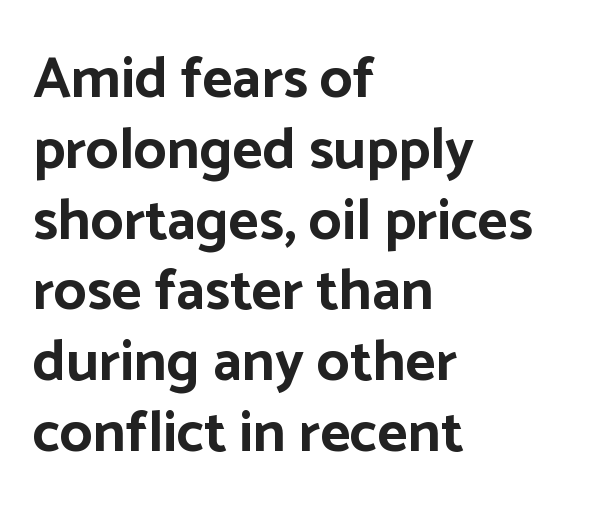
{"serif": "no", "italic": "no", "bold": "yes", "weight": "bold", "width": "normal", "stroke_contrast": "low", "x_height": "medium", "monospaced": "no", "underline": "no", "align": "left", "line_spacing_ratio": 1.22, "letter_spacing": "normal", "letter_spacing_em": 0.0, "glyph_px": 58}
